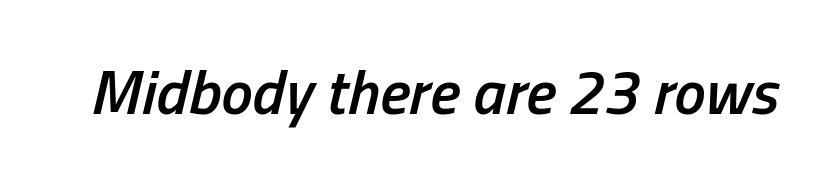
{"italic": "yes", "lean": "right", "slant_degrees": 13, "bold": "semi", "weight": "semibold", "width": "condensed", "stroke_contrast": "low", "x_height": "medium", "monospaced": "no", "underline": "no", "letter_spacing": "normal", "letter_spacing_em": 0.0, "glyph_px": 63}
